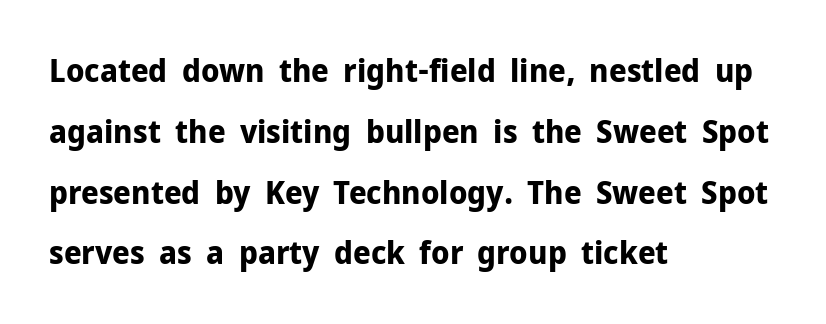
Q: Is the text bold? A: Yes.
Q: Is the text italic (slanted)? A: No, it is upright.
Q: Is the typeface a serif or a sans-serif typeface? A: Sans-serif.
Q: Is the text underlined? A: No.
Q: How is the paragraph aligned? A: Left-aligned.
Q: Is the spacing between letters normal or unusually wide? A: Normal.
Q: Is the spacing between lines tight, normal or loose? A: Loose.
Q: Width (condensed, normal, or wide)? A: Normal.
Q: Stroke contrast? A: Low.
Q: x-height? A: Medium.
Q: Monospaced? A: No.
